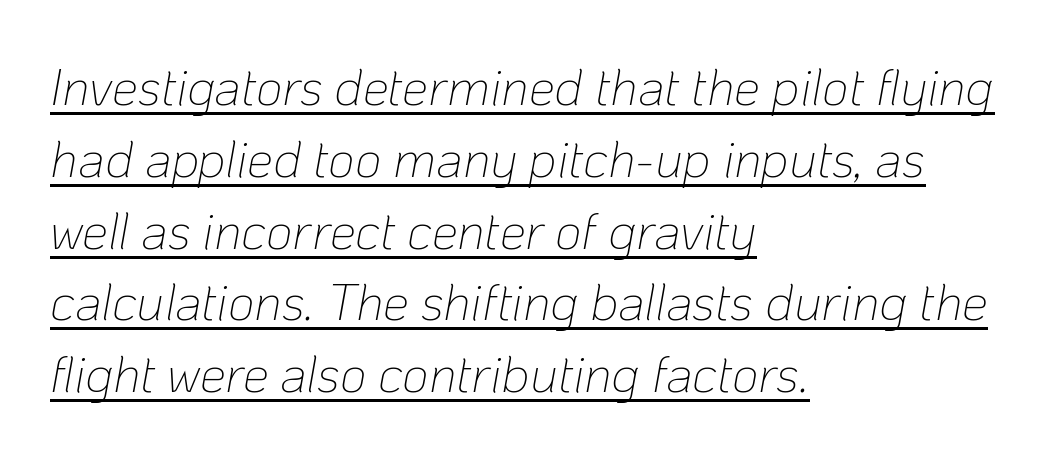
{"italic": "yes", "lean": "right", "slant_degrees": 10, "bold": "no", "weight": "thin", "width": "normal", "stroke_contrast": "low", "x_height": "medium", "monospaced": "no", "underline": "yes", "align": "left", "line_spacing": "normal", "line_spacing_ratio": 1.38, "letter_spacing": "normal", "letter_spacing_em": 0.0, "glyph_px": 52}
